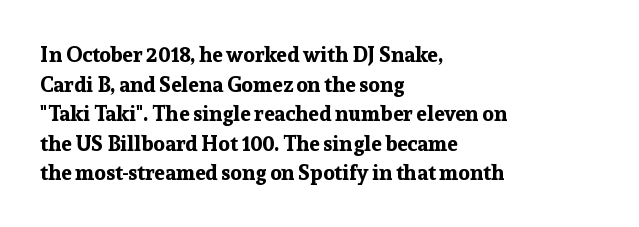
{"italic": "no", "bold": "yes", "underline": "no", "align": "left", "line_spacing": "normal", "line_spacing_ratio": 1.41, "letter_spacing": "normal", "letter_spacing_em": 0.0, "glyph_px": 21}
